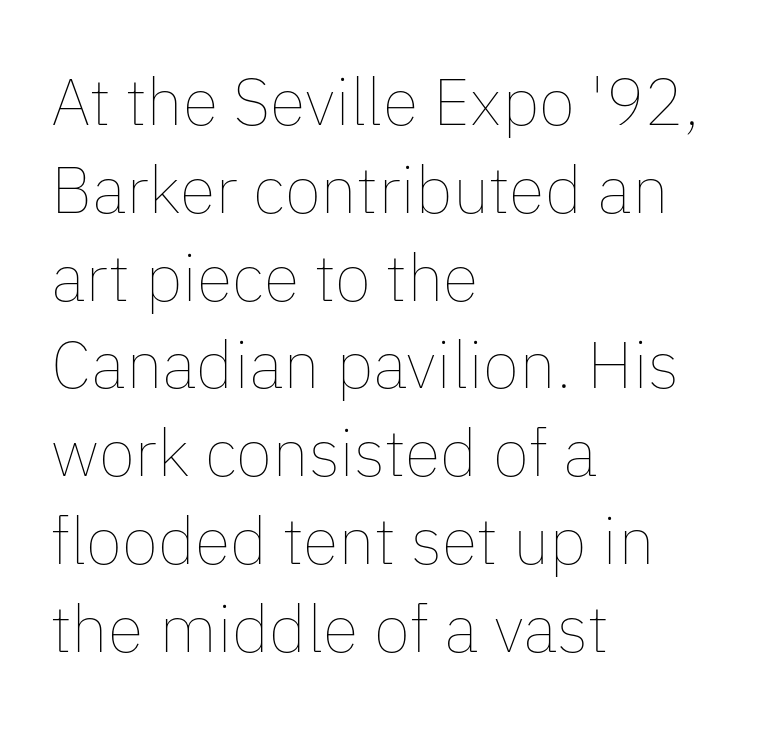
{"italic": "no", "bold": "no", "weight": "thin", "width": "normal", "stroke_contrast": "low", "x_height": "medium", "monospaced": "no", "underline": "no", "align": "left", "line_spacing": "normal", "line_spacing_ratio": 1.33, "letter_spacing": "normal", "letter_spacing_em": 0.0, "glyph_px": 66}
